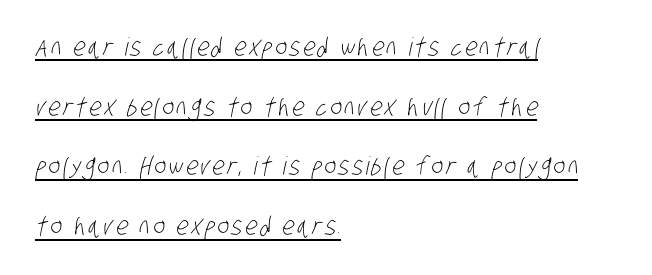
Q: Is the text bold? A: No.
Q: Is the text underlined? A: Yes.
Q: How is the paragraph aligned? A: Left-aligned.
Q: Is the spacing between lines tight, normal or loose? A: Loose.
